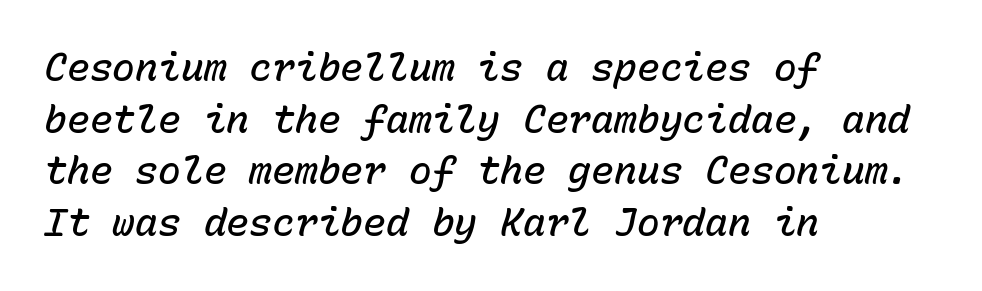
Q: Is the text bold? A: Semi-bold.
Q: Is the text italic (slanted)? A: Yes, it leans right by about 15 degrees.
Q: Is the text underlined? A: No.
Q: How is the paragraph aligned? A: Left-aligned.
Q: Is the spacing between letters normal or unusually wide? A: Normal.
Q: Is the spacing between lines tight, normal or loose? A: Normal.
Q: Width (condensed, normal, or wide)? A: Normal.
Q: Stroke contrast? A: Low.
Q: x-height? A: Medium.
Q: Monospaced? A: Yes.
